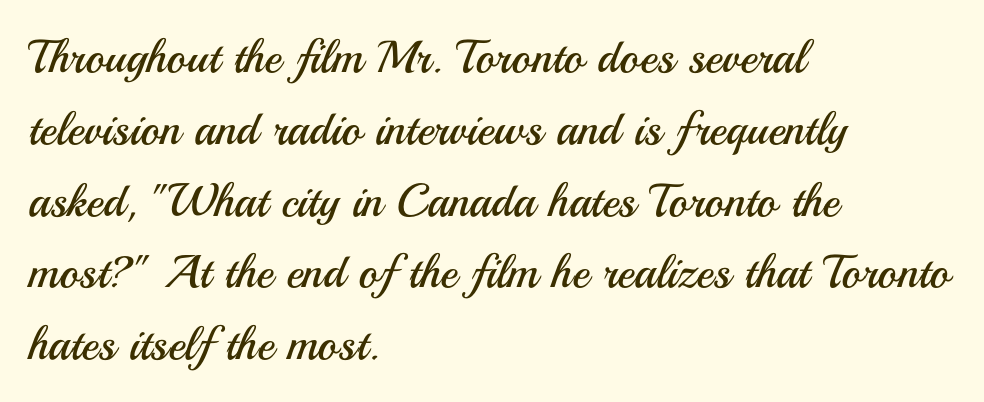
In CSS terms this would be text-align: left. Look at the bottom of the vertical strokes: they stop flat, with no serifs. The space between consecutive lines is moderate. What stands out about the letter spacing? Nothing — it is the standard amount.
